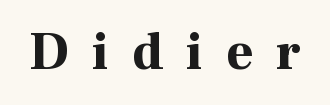
Descenders hang freely into open space. Inter-character spacing is expanded well beyond the font's built-in metrics. This is the regular roman posture of the typeface. Is this a fixed-width face? No — the glyphs have proportional, varying widths.
